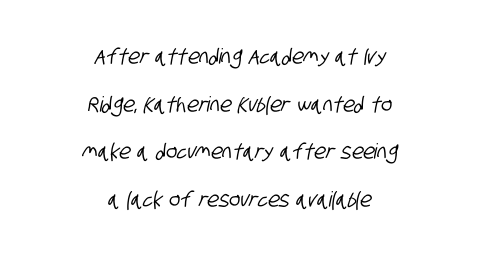
The image shows 21 px text type; set centered, loose line spacing (2.27x), normal letter spacing, not underlined.
